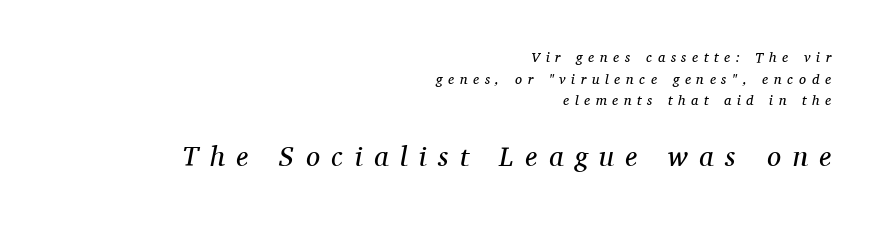
The image shows 28 px regular-weight serif type, italic (leaning right); set right-aligned, normal line spacing (1.54x), unusually wide letter spacing (+0.41 em), not underlined; the second (bottom) block is 2.0x larger; medium stroke contrast and a medium x-height.
